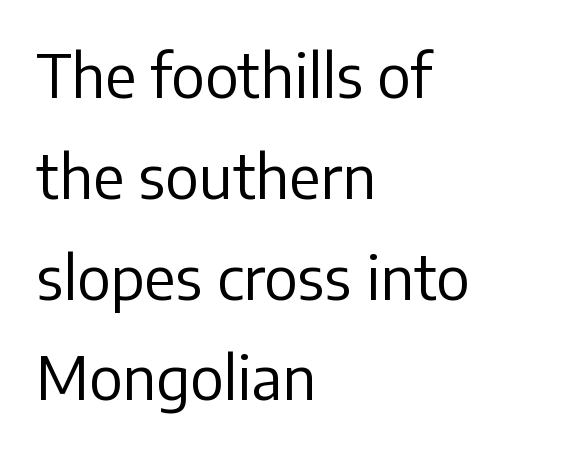
The image shows 60 px regular-weight sans-serif type, upright; set left-aligned, normal line spacing (1.68x), normal letter spacing, not underlined; low stroke contrast and a medium x-height.
